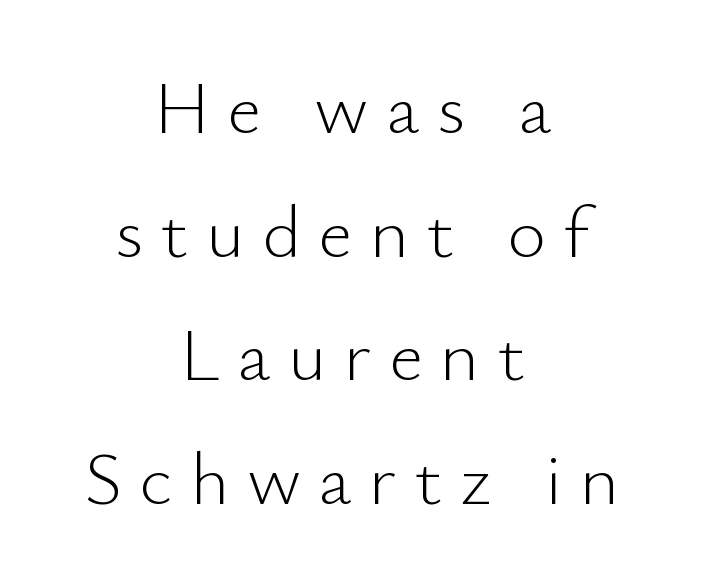
{"serif": "no", "italic": "no", "bold": "no", "weight": "light", "width": "normal", "stroke_contrast": "low", "x_height": "small", "monospaced": "no", "underline": "no", "align": "center", "line_spacing": "normal", "line_spacing_ratio": 1.65, "letter_spacing": "wide", "letter_spacing_em": 0.23, "glyph_px": 75}
